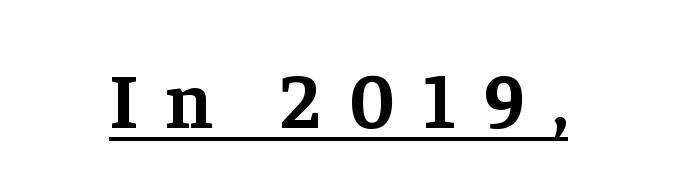
Q: Is the text bold? A: Yes.
Q: Is the text italic (slanted)? A: No, it is upright.
Q: Is the typeface a serif or a sans-serif typeface? A: Serif.
Q: Is the text underlined? A: Yes.
Q: Is the spacing between letters normal or unusually wide? A: Unusually wide.
Q: Width (condensed, normal, or wide)? A: Normal.
Q: Stroke contrast? A: Low.
Q: x-height? A: Medium.
Q: Monospaced? A: No.
